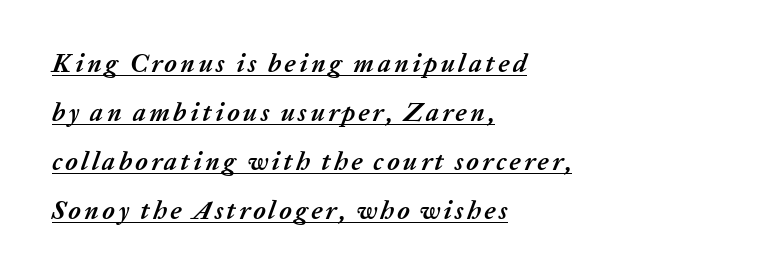
{"italic": "yes", "lean": "right", "slant_degrees": 20, "bold": "yes", "underline": "yes", "align": "left", "line_spacing_ratio": 1.89, "glyph_px": 26}
